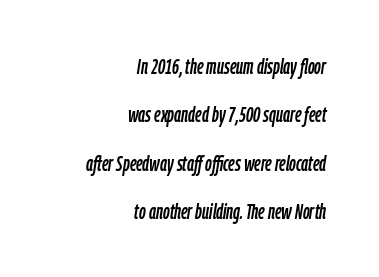
The image shows 21 px text type, italic (leaning right); set right-aligned, loose line spacing (2.3x), normal letter spacing, not underlined.
